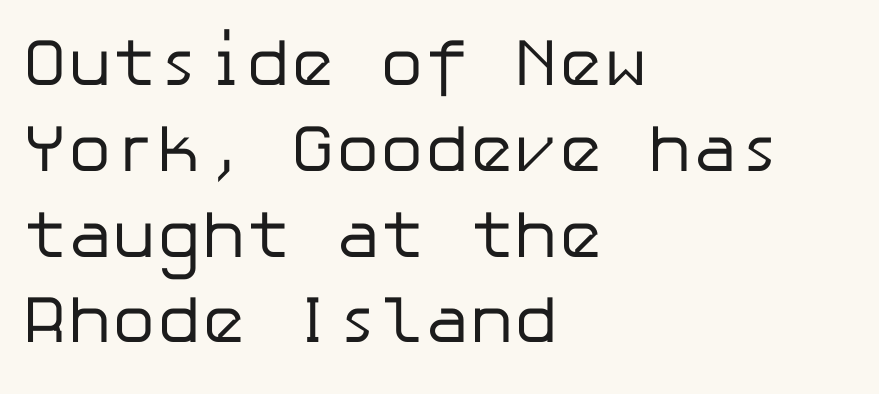
The image shows 67 px regular-weight sans-serif type, upright; set left-aligned, normal line spacing (1.28x), normal letter spacing, not underlined; low stroke contrast and a medium x-height.
